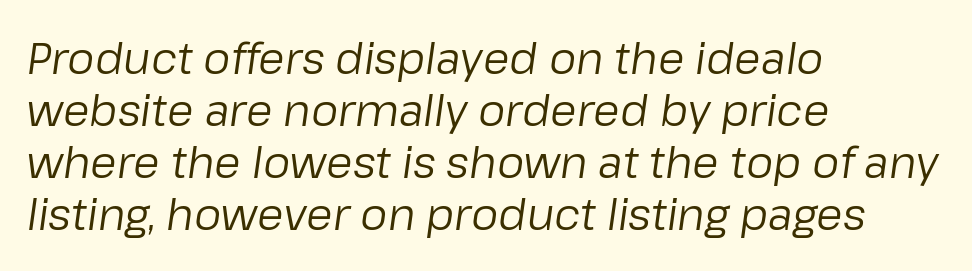
Spacing verdict: proportional, widths tailored to each character. Weight: in the light-to-regular range. The passage shown is not underscored anywhere. A typesetter would mark this as italic. Notice how the passage keeps a crisp vertical edge on the left only. The gaps between neighbouring characters are ordinary and unremarkable.
